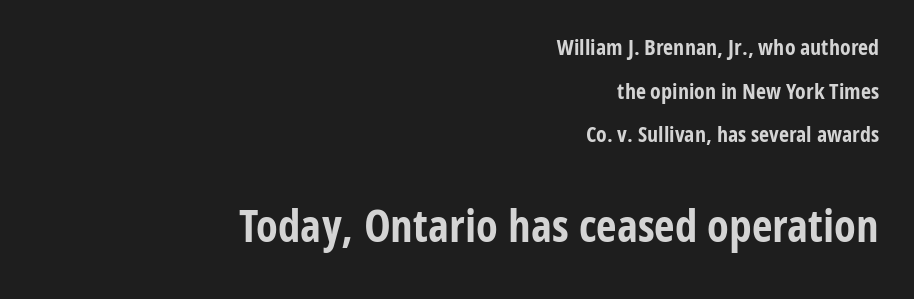
Tracking value appears to be zero — textbook default spacing. Anything drawn beneath the words? Only blank space. Bold? Absolutely — the strokes are thick and heavy. Classification — sans serif.
